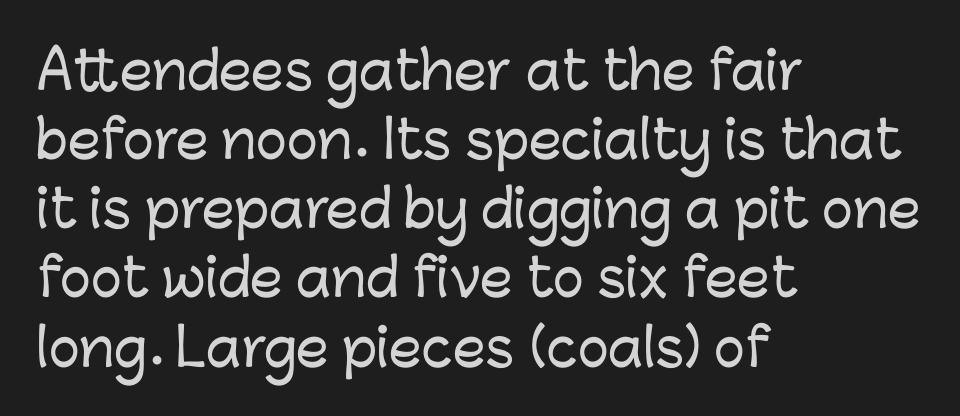
The rendering uses a moderate line-height, typical for paragraphs. Examine the stroke ends and you'll find no serifs. The lines in this sample share a left origin and differ only in where they stop. In terms of posture, this sample is upright. Here the designer chose a conventional face with non-uniform glyph widths.
